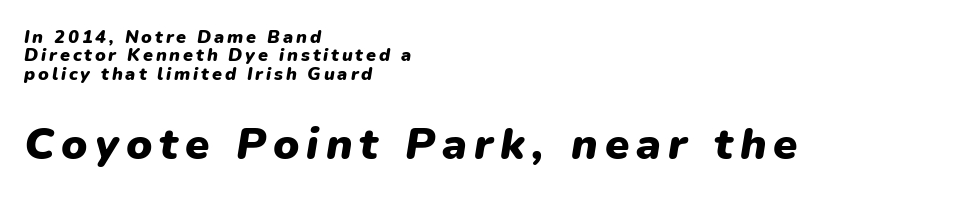
The image shows 44 px heavy type, italic (leaning right); set left-aligned, tight line spacing (1.02x), not underlined; the second (bottom) block is 2.44x larger; low stroke contrast and a medium x-height.
